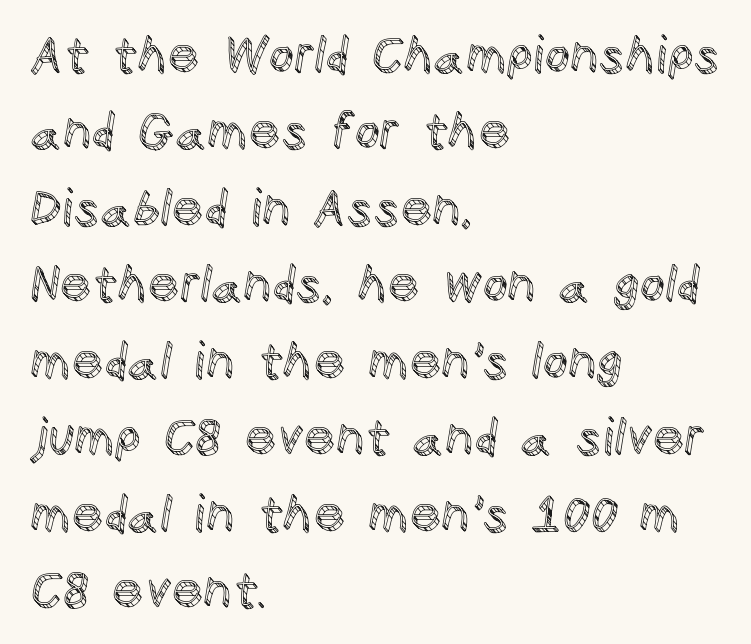
{"width": "normal", "x_height": "large", "monospaced": "no", "underline": "no", "align": "left", "line_spacing": "normal", "line_spacing_ratio": 1.53, "letter_spacing": "normal", "letter_spacing_em": 0.0, "glyph_px": 50}
